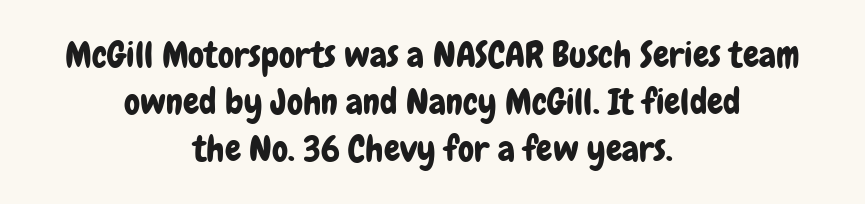
What stands out about the letter spacing? Nothing — it is the standard amount. Notice how the passage keeps no hard edge, just a central spine. Do the characters align in a grid? No, the font is proportional. One glance says typical: line gaps are just what's usual. Italic: no, the glyphs are upright roman.
